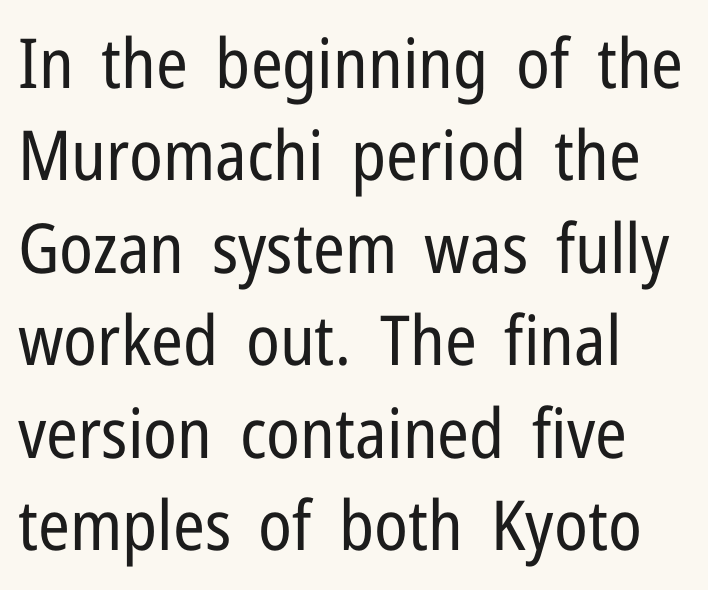
The font family rendered here belongs to the sans-serif group. Compared with a typical body face, this is equally light or lighter still. The glyphs are unaccompanied by any horizontal stroke below them. The rendering anchors every line to the left-hand side.
